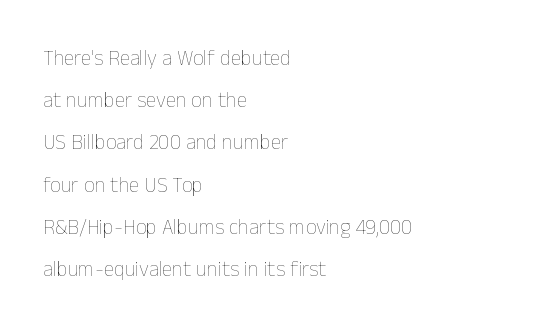
{"italic": "no", "bold": "no", "underline": "no", "align": "left", "line_spacing": "loose", "line_spacing_ratio": 2.01, "letter_spacing": "normal", "letter_spacing_em": 0.0, "glyph_px": 21}
